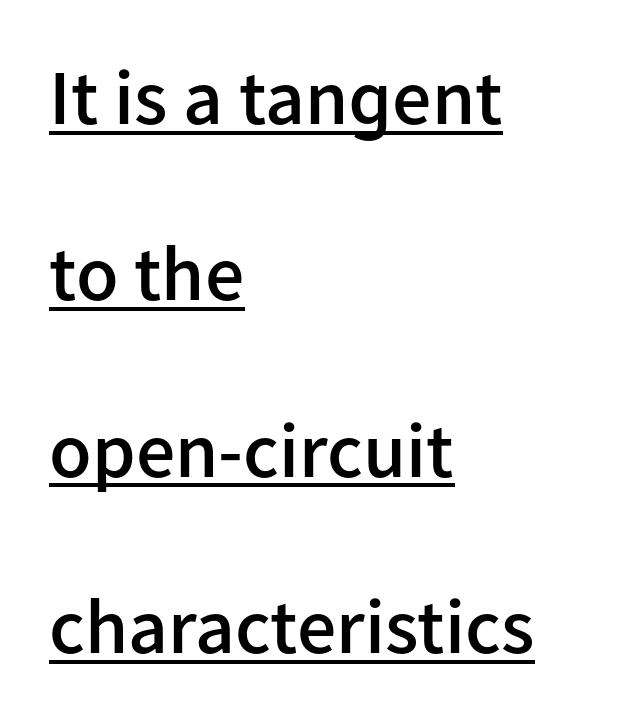
The image shows 78 px semibold sans-serif type, upright; set left-aligned, loose line spacing (2.26x), normal letter spacing, underlined; low stroke contrast and a medium x-height.
